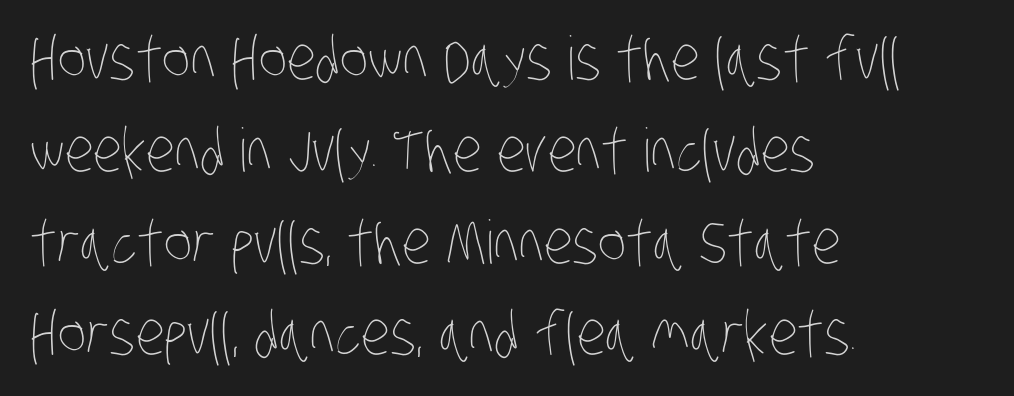
Q: Is the text bold? A: No.
Q: Is the text underlined? A: No.
Q: How is the paragraph aligned? A: Left-aligned.
Q: Is the spacing between letters normal or unusually wide? A: Normal.
Q: Is the spacing between lines tight, normal or loose? A: Normal.
Q: Width (condensed, normal, or wide)? A: Condensed.
Q: Stroke contrast? A: Low.
Q: x-height? A: Large.
Q: Monospaced? A: No.
